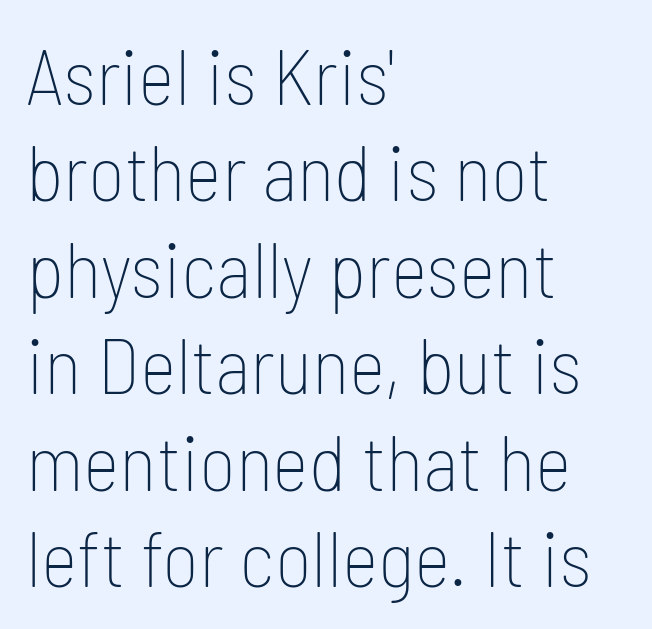
The lettering stays uniformly vertical, giving the passage a roman look. The strip under each line holds only bare page. Standard letterfit; no display-style spreading of the glyphs. Spacing verdict: proportional, widths tailored to each character. The face looks like a standard text weight, possibly lighter. Does the copy run flush right? No — it runs flush left.
